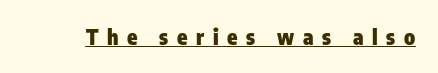
{"italic": "no", "bold": "yes", "underline": "yes", "letter_spacing": "wide", "letter_spacing_em": 0.41, "glyph_px": 21}
